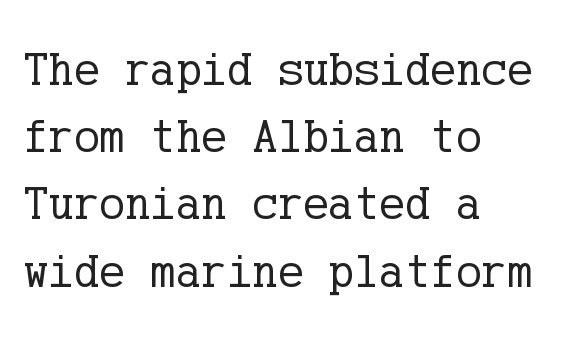
Compared with a centered layout, this one pins lines to the left instead. The leading is moderate, giving the passage an even texture. The face looks like a standard text weight, possibly lighter. Nobody touched the tracking dial on this one. The specimen omits any rule beneath the text block's lines.
